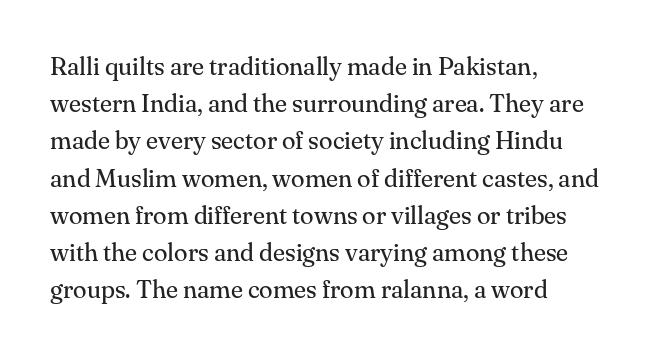
Q: Is the text bold? A: No.
Q: Is the text italic (slanted)? A: No, it is upright.
Q: Is the text underlined? A: No.
Q: How is the paragraph aligned? A: Left-aligned.
Q: Is the spacing between letters normal or unusually wide? A: Normal.
Q: Is the spacing between lines tight, normal or loose? A: Normal.
